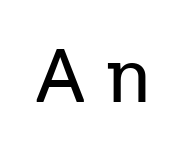
{"serif": "no", "italic": "no", "bold": "no", "weight": "regular", "width": "normal", "stroke_contrast": "low", "x_height": "medium", "monospaced": "no", "underline": "no", "letter_spacing": "wide", "letter_spacing_em": 0.28, "glyph_px": 77}
